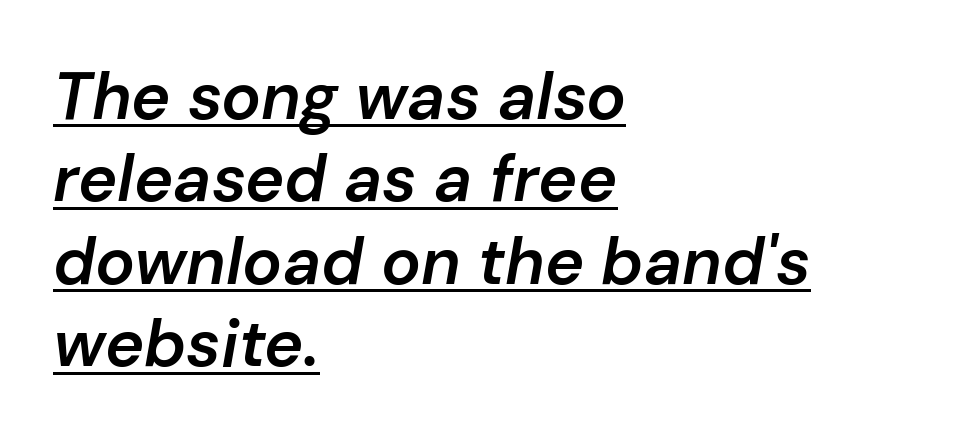
Does a line run under the words? Yes, clearly. What stands out about the letter spacing? Nothing — it is the standard amount. Slant detected: the letters are inclined. Reading down the column, the eye jumps a familiar distance to each next line. Caption: semibold face, moderately heavy strokes. Here the designer chose a conventional face with non-uniform glyph widths.
